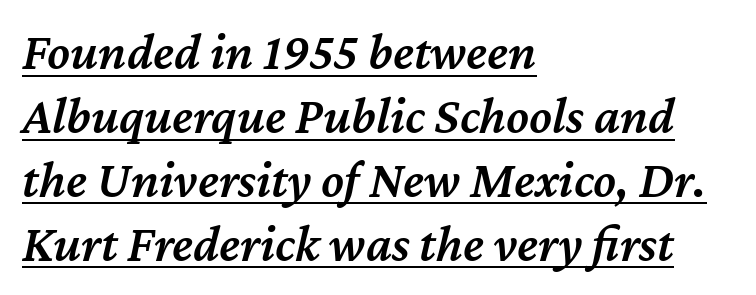
{"italic": "yes", "lean": "right", "slant_degrees": 12, "bold": "semi", "weight": "semibold", "width": "normal", "stroke_contrast": "medium", "x_height": "medium", "monospaced": "no", "underline": "yes", "align": "left", "line_spacing_ratio": 1.23, "letter_spacing": "normal", "letter_spacing_em": 0.0, "glyph_px": 52}
